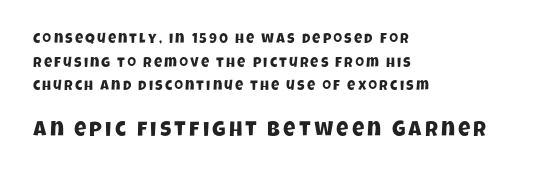
Q: Is the text underlined? A: No.
Q: How is the paragraph aligned? A: Left-aligned.
Q: Is the spacing between lines tight, normal or loose? A: Normal.
Q: Which block of text is set in a larger size, the first (top) or the second (bottom)? A: The second (bottom) one.
